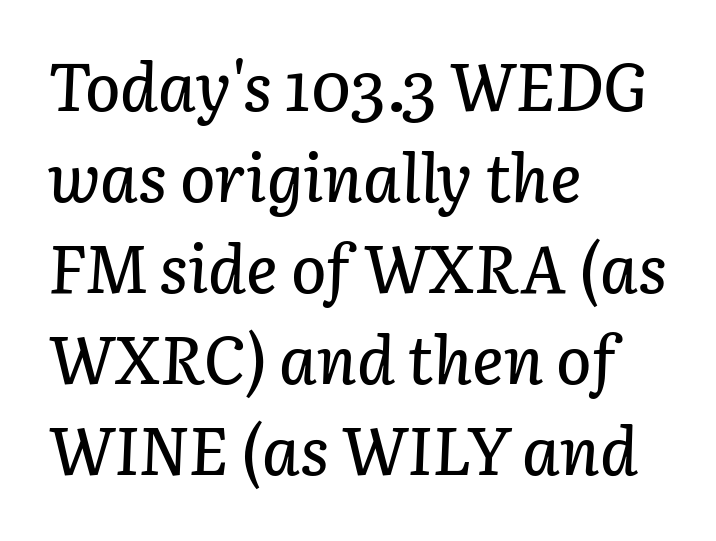
The image shows 66 px text type, italic (leaning right); set left-aligned, normal line spacing (1.38x), normal letter spacing, not underlined; low stroke contrast and a medium x-height.
